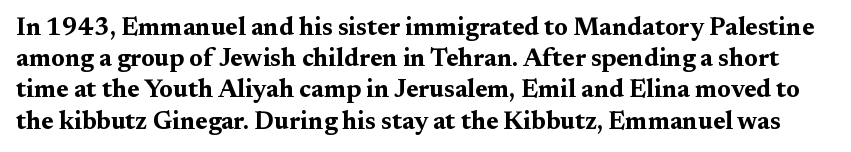
Q: Is the text bold? A: Yes.
Q: Is the text italic (slanted)? A: No, it is upright.
Q: Is the text underlined? A: No.
Q: Is the spacing between letters normal or unusually wide? A: Normal.
Q: Is the spacing between lines tight, normal or loose? A: Normal.
